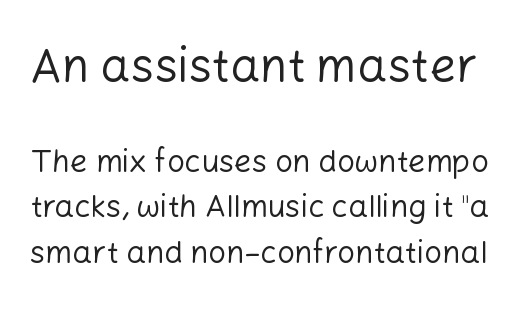
Notice how the stems are strictly vertical — no italics here. Weight: in the light-to-regular range. If you measured baseline to baseline, you'd find a middling distance. Of the two passages, the one on top uses the larger point size.
